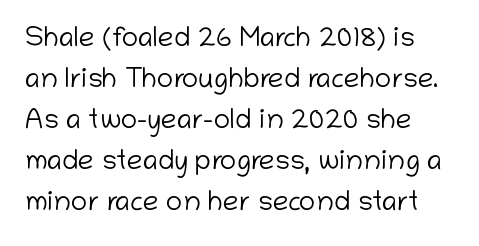
Q: Is the text bold? A: No.
Q: Is the text italic (slanted)? A: No, it is upright.
Q: Is the typeface a serif or a sans-serif typeface? A: Sans-serif.
Q: Is the text underlined? A: No.
Q: Is the spacing between letters normal or unusually wide? A: Normal.
Q: Is the spacing between lines tight, normal or loose? A: Normal.
Q: Width (condensed, normal, or wide)? A: Normal.
Q: Stroke contrast? A: Low.
Q: x-height? A: Medium.
Q: Monospaced? A: No.
